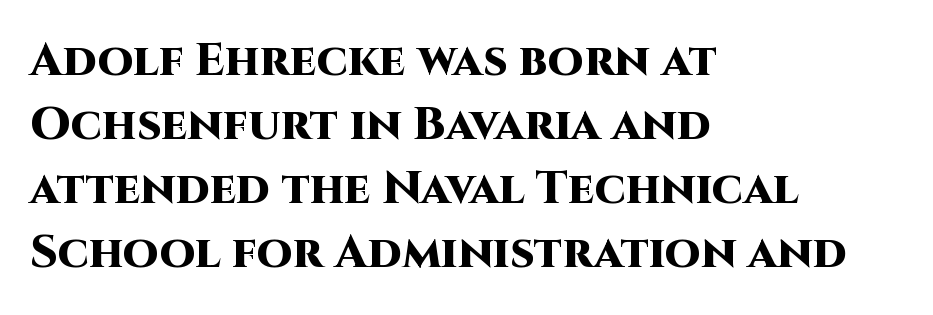
Q: Is the text bold? A: Yes.
Q: Is the text italic (slanted)? A: No, it is upright.
Q: Is the typeface a serif or a sans-serif typeface? A: Sans-serif.
Q: Is the text underlined? A: No.
Q: How is the paragraph aligned? A: Left-aligned.
Q: Is the spacing between letters normal or unusually wide? A: Normal.
Q: Is the spacing between lines tight, normal or loose? A: Normal.
Q: Width (condensed, normal, or wide)? A: Normal.
Q: Stroke contrast? A: High.
Q: x-height? A: Large.
Q: Monospaced? A: No.
